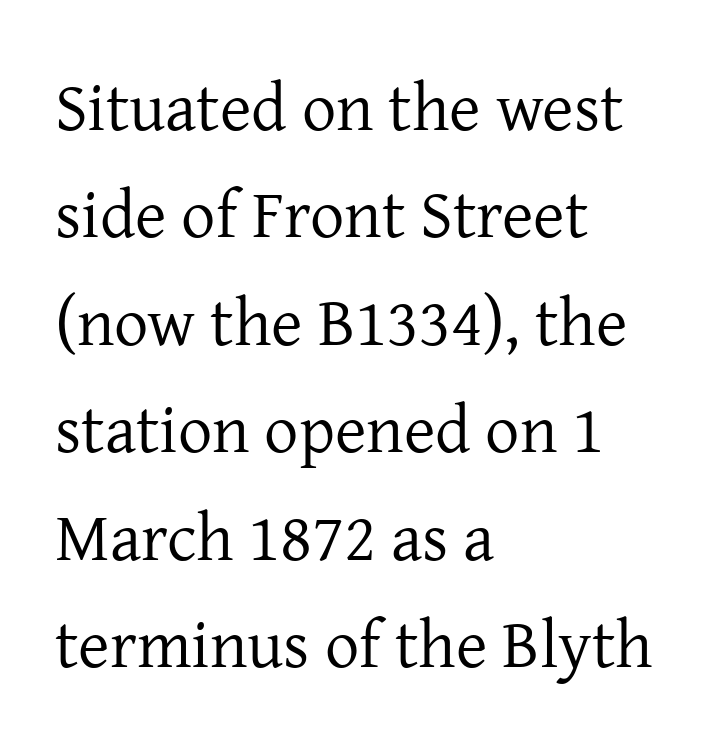
Q: Is the text bold? A: No.
Q: Is the text italic (slanted)? A: No, it is upright.
Q: Is the typeface a serif or a sans-serif typeface? A: Serif.
Q: Is the text underlined? A: No.
Q: How is the paragraph aligned? A: Left-aligned.
Q: Is the spacing between letters normal or unusually wide? A: Normal.
Q: Is the spacing between lines tight, normal or loose? A: Normal.
Q: Width (condensed, normal, or wide)? A: Normal.
Q: Stroke contrast? A: Low.
Q: x-height? A: Medium.
Q: Monospaced? A: No.
